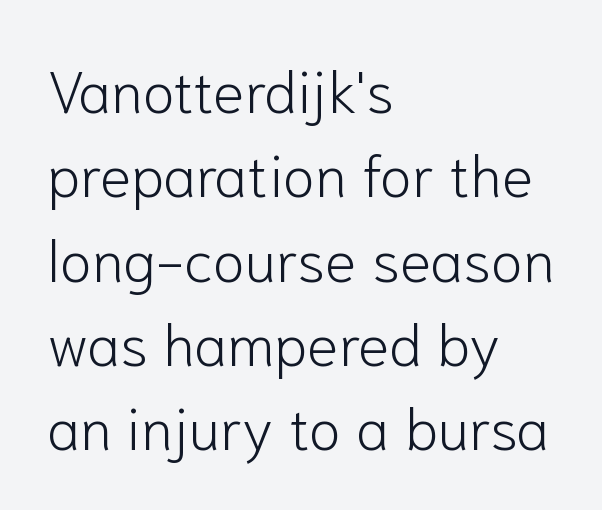
The gaps between neighbouring characters are ordinary and unremarkable. The string is rendered with underlining switched off. On a weight scale, this lands at 450 or below. Quick note: interline space is typical. Italic? Not at all — the glyphs are vertical. Unlike a traditional serif, this face leaves its strokes unadorned.
